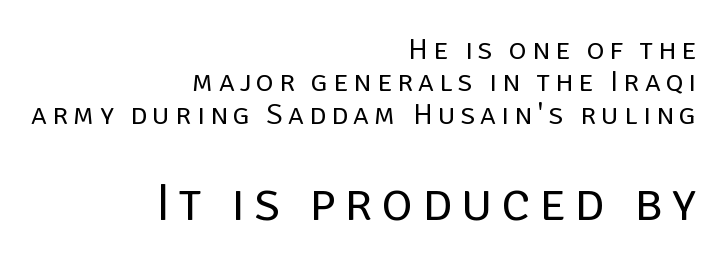
The image shows 53 px regular-weight sans-serif type, upright; set right-aligned, tight line spacing (1.08x), not underlined; the second (bottom) block is 1.77x larger; low stroke contrast and a large x-height.
